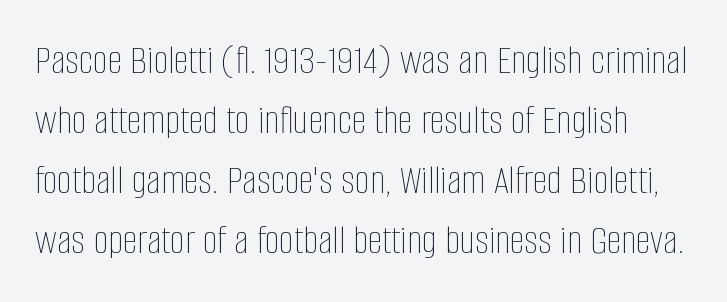
{"italic": "no", "bold": "no", "weight": "thin", "width": "condensed", "stroke_contrast": "low", "x_height": "large", "monospaced": "no", "underline": "no", "line_spacing": "normal", "line_spacing_ratio": 1.43, "letter_spacing": "normal", "letter_spacing_em": 0.0, "glyph_px": 42}
